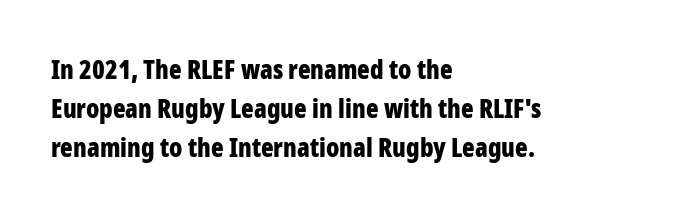
The image shows 26 px bold type, upright; set left-aligned, normal line spacing (1.5x), normal letter spacing, not underlined.
